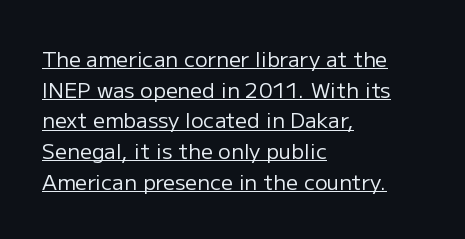
Q: Is the text bold? A: No.
Q: Is the text italic (slanted)? A: No, it is upright.
Q: Is the text underlined? A: Yes.
Q: How is the paragraph aligned? A: Left-aligned.
Q: Is the spacing between letters normal or unusually wide? A: Normal.
Q: Is the spacing between lines tight, normal or loose? A: Normal.
